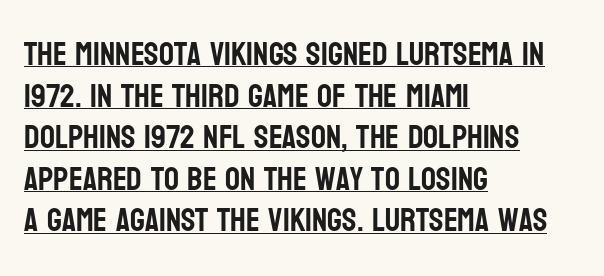
The image shows 33 px condensed sans-serif type, upright; set left-aligned, normal line spacing (1.26x), normal letter spacing, underlined; low stroke contrast and a large x-height.
